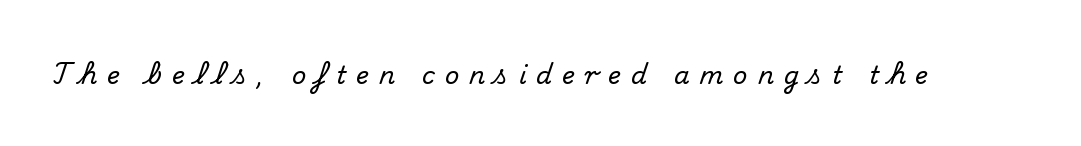
Someone cranked the tracking dial way up on this one. Beneath every word, the page is bare.
